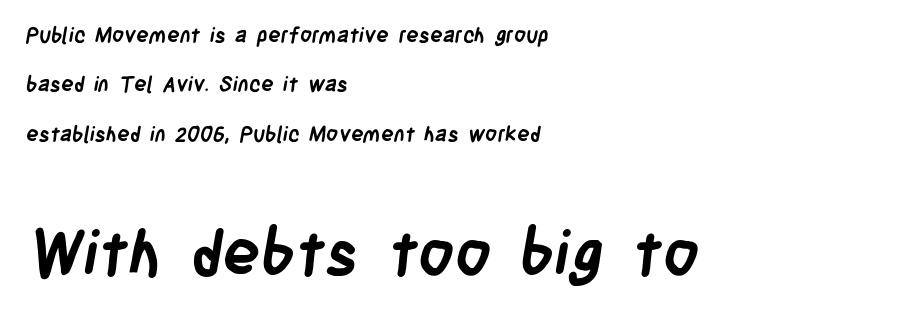
{"serif": "no", "bold": "yes", "weight": "semibold", "width": "condensed", "stroke_contrast": "low", "x_height": "large", "monospaced": "no", "underline": "no", "align": "left", "line_spacing": "loose", "line_spacing_ratio": 2.35, "letter_spacing": "normal", "letter_spacing_em": 0.0, "larger_block": "second", "size_ratio": 3.0, "glyph_px": 63}
